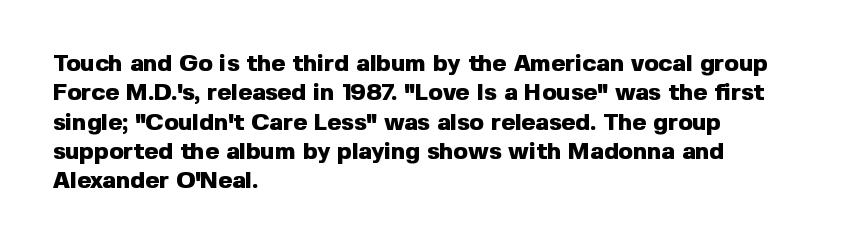
Q: Is the text bold? A: Yes.
Q: Is the text italic (slanted)? A: No, it is upright.
Q: Is the text underlined? A: No.
Q: How is the paragraph aligned? A: Left-aligned.
Q: Is the spacing between letters normal or unusually wide? A: Normal.
